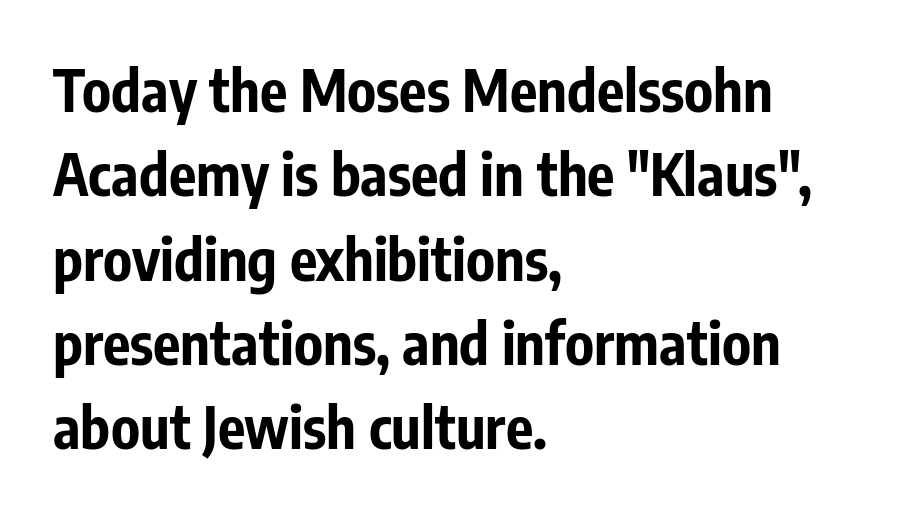
The image shows 57 px bold, condensed sans-serif type, upright; set left-aligned, normal line spacing (1.48x), normal letter spacing, not underlined; low stroke contrast and a medium x-height.
